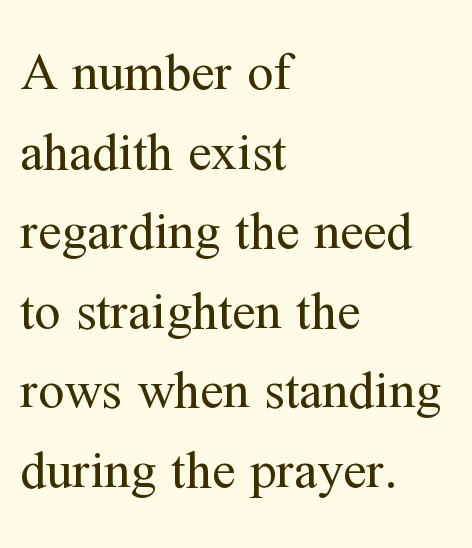
{"serif": "yes", "italic": "no", "bold": "no", "weight": "regular", "width": "normal", "stroke_contrast": "medium", "x_height": "medium", "monospaced": "no", "underline": "no", "align": "left", "line_spacing": "normal", "line_spacing_ratio": 1.53, "letter_spacing": "normal", "letter_spacing_em": 0.0, "glyph_px": 52}
